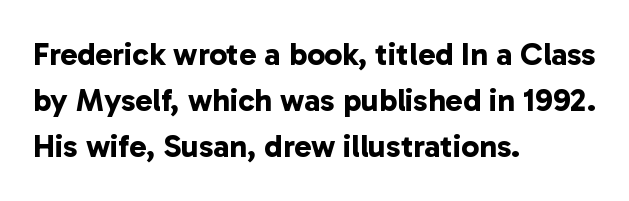
Q: Is the text bold? A: Yes.
Q: Is the typeface a serif or a sans-serif typeface? A: Sans-serif.
Q: Is the text underlined? A: No.
Q: How is the paragraph aligned? A: Left-aligned.
Q: Is the spacing between letters normal or unusually wide? A: Normal.
Q: Is the spacing between lines tight, normal or loose? A: Normal.
Q: Width (condensed, normal, or wide)? A: Normal.
Q: Stroke contrast? A: Low.
Q: x-height? A: Medium.
Q: Monospaced? A: No.
